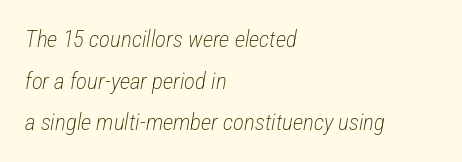
Q: Is the text bold? A: No.
Q: Is the text italic (slanted)? A: Yes, it leans right by about 12 degrees.
Q: Is the text underlined? A: No.
Q: How is the paragraph aligned? A: Left-aligned.
Q: Is the spacing between letters normal or unusually wide? A: Normal.
